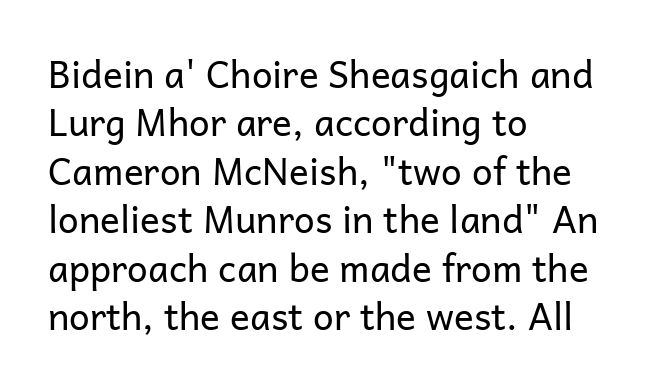
The lines in this sample share a left origin and differ only in where they stop. Does extra space separate the letters? No, they use regular spacing. Any mark beneath the type? The region is blank. Looks like regular typesetting: each glyph gets only the width it needs.
